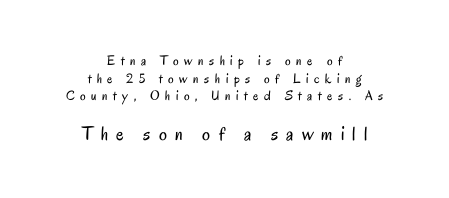
Glance below the letters and you will spot only blank space. The line texture is sparse and dotted thanks to wide tracking. Line starts and ends both wander, symmetrically. A typesetter would mark this as roman, not italic.
